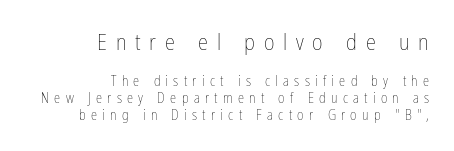
Size contrast runs from large at the top to small at the bottom. Heft: none added — not bold. Ascenders rise straight up at ninety degrees. The letterforms stand isolated, each surrounded by extra space. Which margin do the lines hug? The right one — the left edge is uneven. Plain, unruled lines of type.
